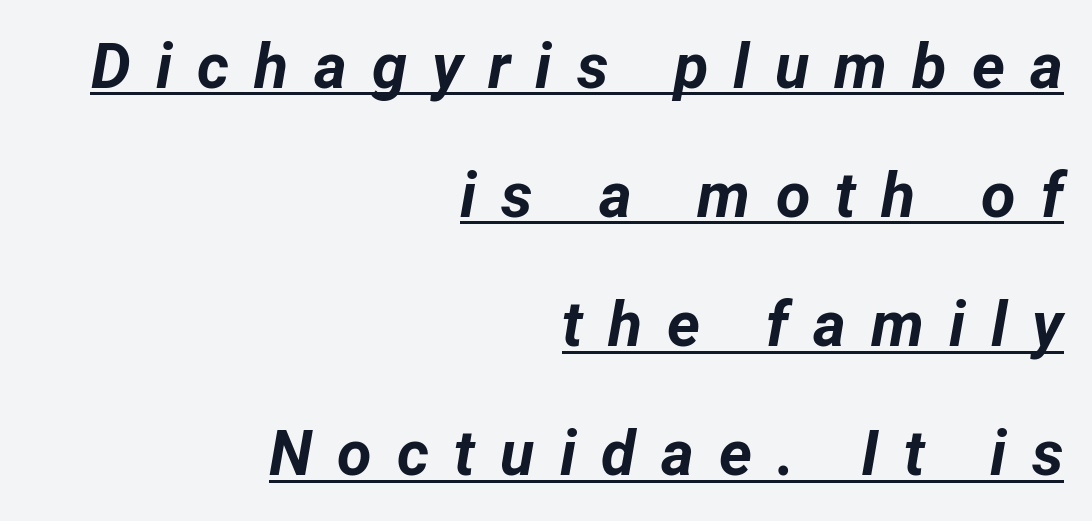
Q: Is the text bold? A: Yes.
Q: Is the text italic (slanted)? A: Yes, it leans right by about 12 degrees.
Q: Is the text underlined? A: Yes.
Q: How is the paragraph aligned? A: Right-aligned.
Q: Is the spacing between letters normal or unusually wide? A: Unusually wide.
Q: Is the spacing between lines tight, normal or loose? A: Loose.
Q: Width (condensed, normal, or wide)? A: Normal.
Q: Stroke contrast? A: Low.
Q: x-height? A: Medium.
Q: Monospaced? A: No.
